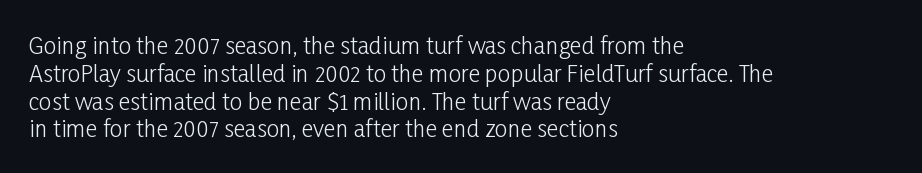
Q: Is the text bold? A: No.
Q: Is the text italic (slanted)? A: No, it is upright.
Q: Is the text underlined? A: No.
Q: How is the paragraph aligned? A: Left-aligned.
Q: Is the spacing between letters normal or unusually wide? A: Normal.
